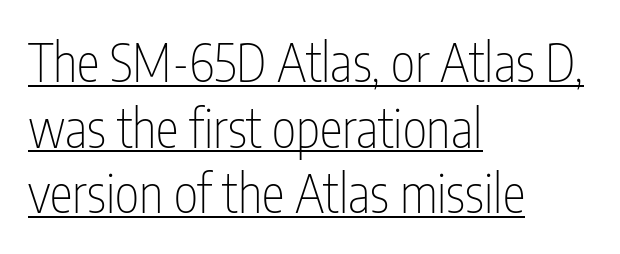
A typesetter would call this zero additional tracking. Unbolded letterforms with no extra heft. Reading down the column, the eye jumps a familiar distance to each next line. This is the regular roman posture of the typeface.
